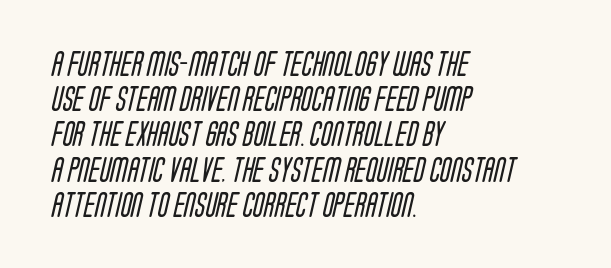
Beneath every word, the page is bare. If you measured baseline to baseline, you'd find a middling distance. Horizontally, the lines are justified to the leading edge only. No extra tracking has been applied to these lines. Ink coverage per letter is moderate at most.
